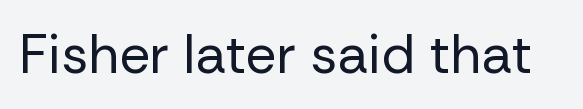
{"serif": "no", "italic": "no", "bold": "no", "weight": "regular", "width": "normal", "stroke_contrast": "low", "x_height": "medium", "monospaced": "no", "underline": "no", "letter_spacing": "normal", "letter_spacing_em": 0.0, "glyph_px": 54}
